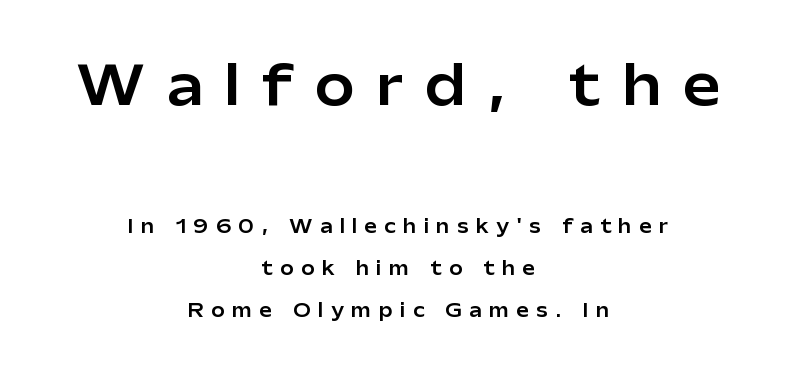
{"serif": "no", "italic": "no", "width": "normal", "stroke_contrast": "low", "x_height": "medium", "monospaced": "no", "underline": "no", "align": "center", "line_spacing": "loose", "line_spacing_ratio": 2.33, "letter_spacing": "wide", "letter_spacing_em": 0.42, "larger_block": "first", "size_ratio": 2.94, "glyph_px": 53}
